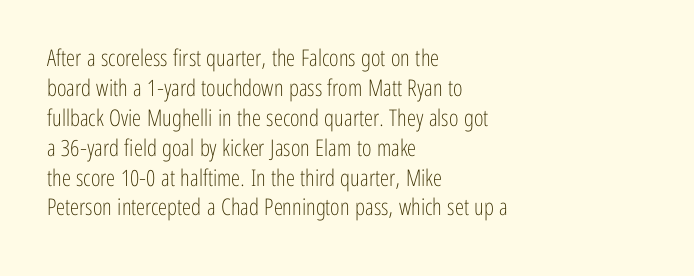
The image shows 23 px text type, upright; set left-aligned, normal line spacing (1.3x), normal letter spacing, not underlined.
